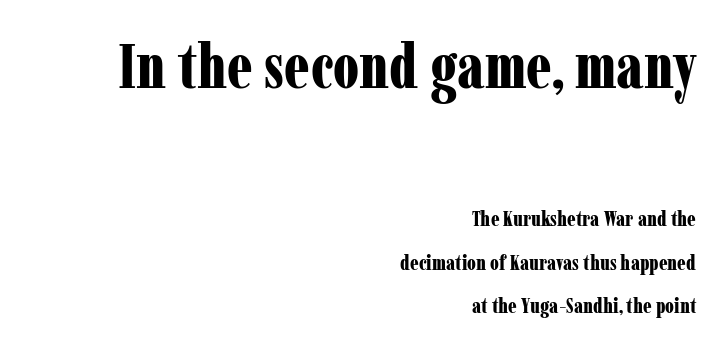
{"serif": "yes", "italic": "no", "bold": "yes", "weight": "bold", "width": "condensed", "stroke_contrast": "low", "x_height": "medium", "monospaced": "no", "underline": "no", "align": "right", "line_spacing": "loose", "line_spacing_ratio": 2.06, "letter_spacing": "normal", "letter_spacing_em": 0.0, "larger_block": "first", "size_ratio": 2.95, "glyph_px": 62}
